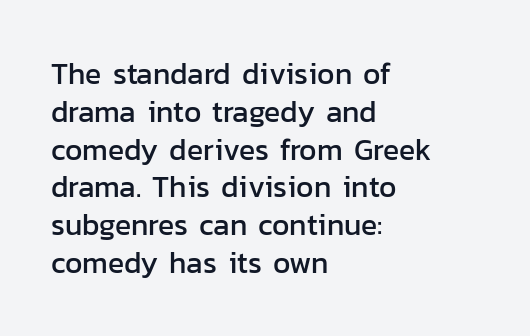
{"serif": "no", "italic": "no", "width": "normal", "stroke_contrast": "low", "x_height": "medium", "monospaced": "no", "underline": "no", "align": "left", "line_spacing": "normal", "line_spacing_ratio": 1.26, "letter_spacing": "normal", "letter_spacing_em": 0.0, "glyph_px": 30}
